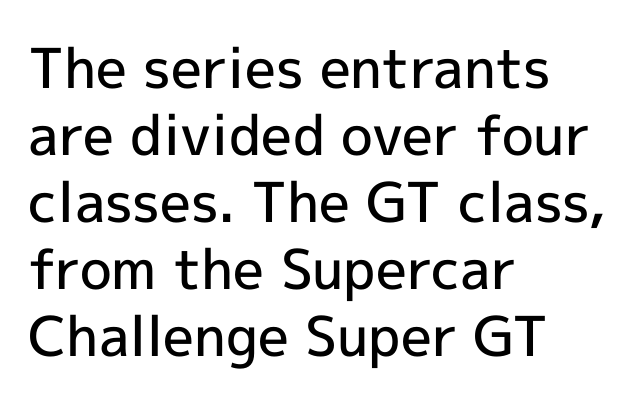
{"serif": "no", "italic": "no", "bold": "semi", "weight": "semibold", "width": "normal", "x_height": "medium", "monospaced": "no", "underline": "no", "align": "left", "line_spacing_ratio": 1.22, "letter_spacing": "normal", "letter_spacing_em": 0.0, "glyph_px": 55}
